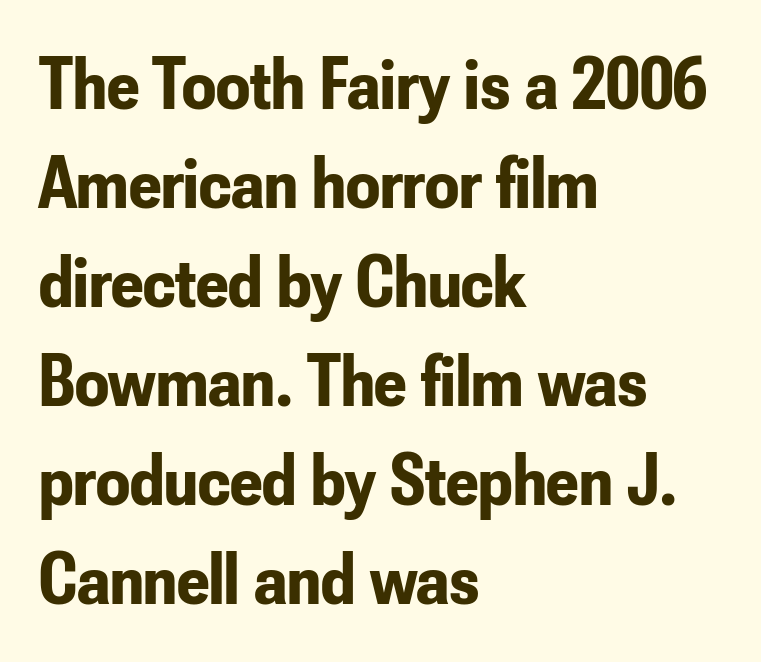
{"serif": "no", "italic": "no", "bold": "yes", "weight": "bold", "width": "condensed", "stroke_contrast": "low", "x_height": "small", "monospaced": "no", "underline": "no", "align": "left", "line_spacing": "normal", "line_spacing_ratio": 1.32, "letter_spacing": "normal", "letter_spacing_em": 0.0, "glyph_px": 75}
